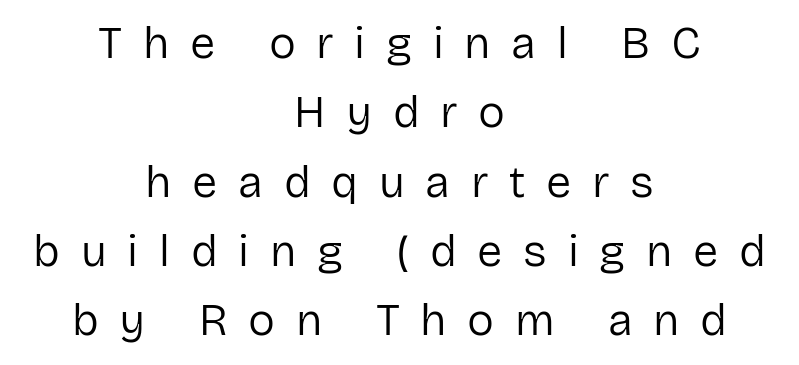
{"serif": "no", "italic": "no", "bold": "no", "weight": "regular", "width": "normal", "stroke_contrast": "low", "x_height": "medium", "monospaced": "no", "underline": "no", "align": "center", "line_spacing": "normal", "line_spacing_ratio": 1.54, "letter_spacing": "wide", "letter_spacing_em": 0.46, "glyph_px": 45}
